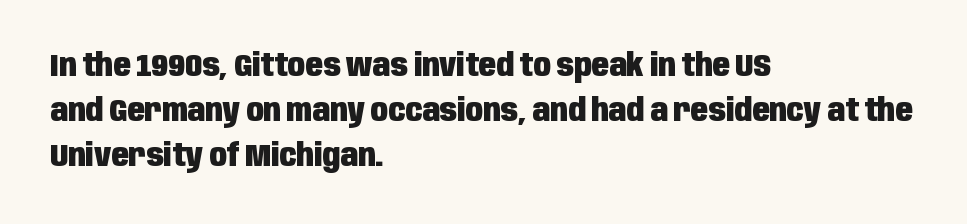
The image shows 32 px heavy, condensed sans-serif type, upright; set left-aligned, normal line spacing (1.4x), normal letter spacing, not underlined; low stroke contrast and a large x-height.
